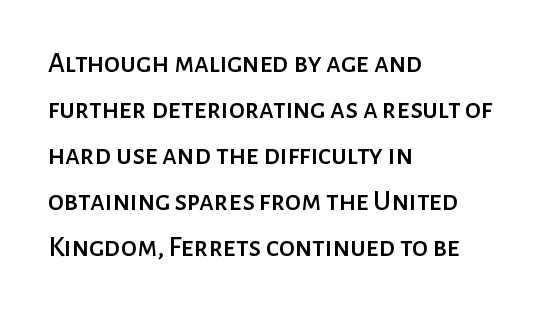
Note the varied advance widths — an 'i' is clearly narrower than an 'm'. Teacher's note: observe the even left margin — that is flush-left alignment. Students, note that the glyphs here touch the page at normal intervals. The line-height multiplier appears to be the usual default.
